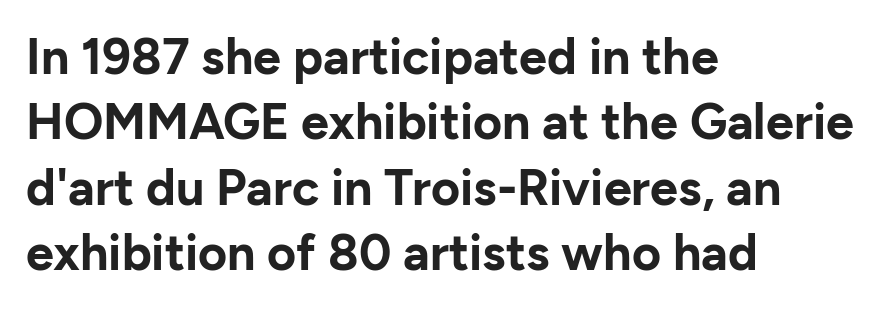
The image shows 50 px bold sans-serif type, upright; set left-aligned, normal line spacing (1.31x), normal letter spacing, not underlined; low stroke contrast and a medium x-height.
